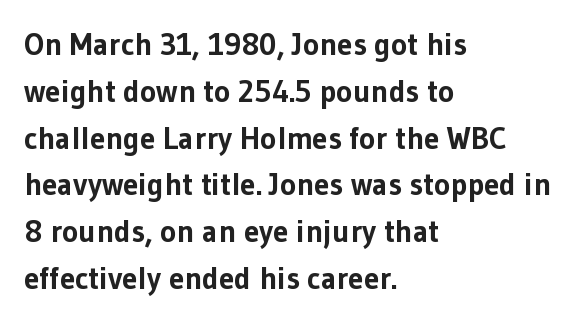
Q: Is the text bold? A: Yes.
Q: Is the text italic (slanted)? A: No, it is upright.
Q: Is the typeface a serif or a sans-serif typeface? A: Sans-serif.
Q: Is the text underlined? A: No.
Q: How is the paragraph aligned? A: Left-aligned.
Q: Is the spacing between letters normal or unusually wide? A: Normal.
Q: Is the spacing between lines tight, normal or loose? A: Normal.
Q: Width (condensed, normal, or wide)? A: Normal.
Q: Stroke contrast? A: Low.
Q: x-height? A: Medium.
Q: Monospaced? A: No.
